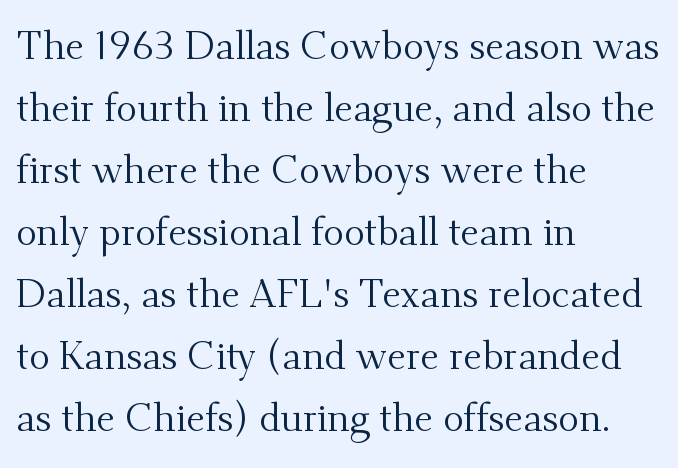
The image shows 39 px regular-weight serif type, upright; set left-aligned, normal line spacing (1.59x), normal letter spacing, not underlined; medium stroke contrast and a small x-height.
